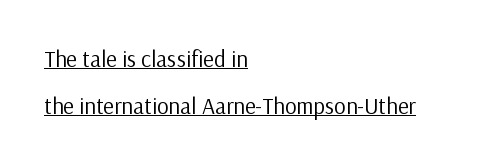
{"italic": "no", "bold": "no", "underline": "yes", "align": "left", "line_spacing": "loose", "line_spacing_ratio": 2.04, "letter_spacing": "normal", "letter_spacing_em": 0.0, "glyph_px": 23}
